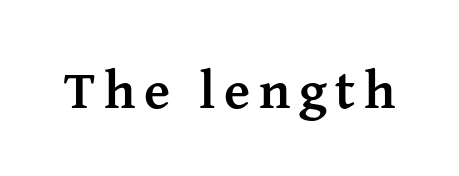
{"serif": "yes", "italic": "no", "bold": "yes", "weight": "semibold", "width": "normal", "stroke_contrast": "medium", "x_height": "medium", "monospaced": "no", "underline": "no", "glyph_px": 54}
